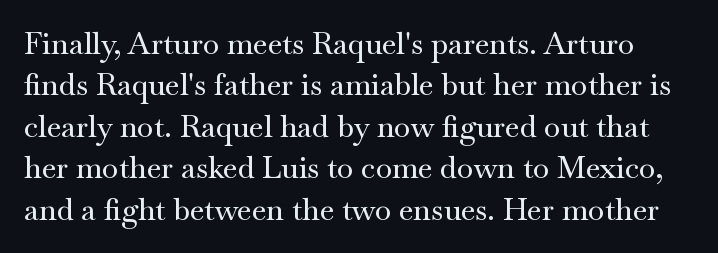
{"serif": "yes", "italic": "no", "width": "wide", "stroke_contrast": "medium", "x_height": "small", "monospaced": "no", "underline": "no", "line_spacing": "normal", "line_spacing_ratio": 1.38, "letter_spacing": "normal", "letter_spacing_em": 0.0, "glyph_px": 30}
